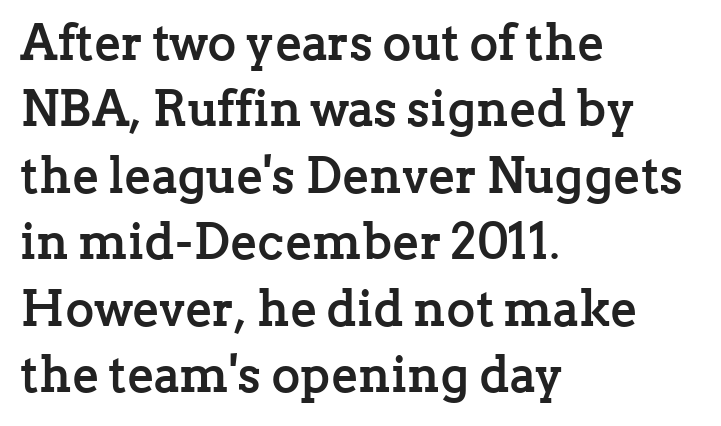
The image shows 50 px semibold serif type, upright; set left-aligned, normal line spacing (1.33x), normal letter spacing, not underlined; low stroke contrast and a medium x-height.
